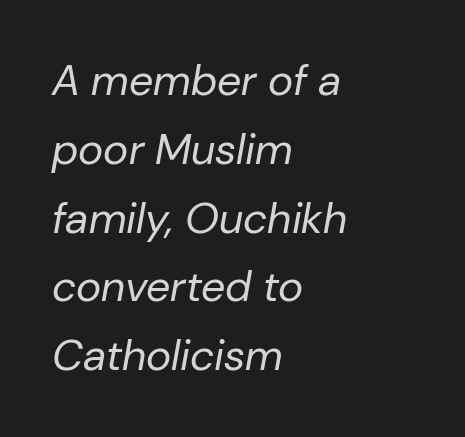
{"italic": "yes", "lean": "right", "slant_degrees": 10, "bold": "no", "weight": "regular", "width": "normal", "stroke_contrast": "low", "x_height": "medium", "monospaced": "no", "underline": "no", "align": "left", "line_spacing": "normal", "line_spacing_ratio": 1.6, "letter_spacing": "normal", "letter_spacing_em": 0.0, "glyph_px": 43}
